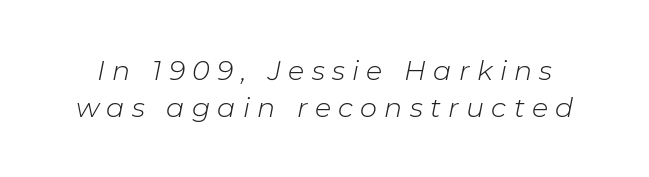
{"italic": "yes", "lean": "right", "slant_degrees": 11, "bold": "no", "underline": "no", "line_spacing": "normal", "line_spacing_ratio": 1.37, "letter_spacing": "wide", "letter_spacing_em": 0.27, "glyph_px": 27}
